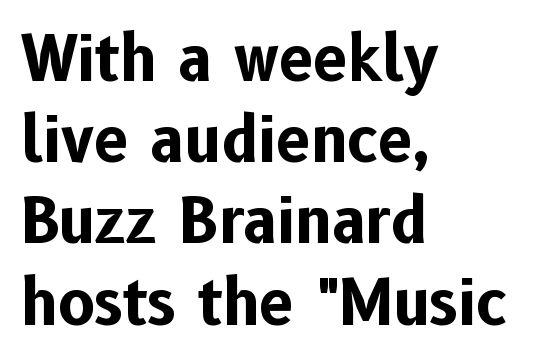
{"serif": "no", "italic": "no", "bold": "yes", "weight": "bold", "width": "normal", "stroke_contrast": "low", "x_height": "medium", "monospaced": "no", "underline": "no", "align": "left", "line_spacing": "normal", "line_spacing_ratio": 1.31, "letter_spacing": "normal", "letter_spacing_em": 0.0, "glyph_px": 62}
